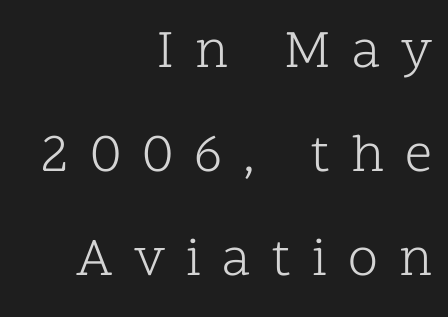
{"serif": "yes", "italic": "no", "bold": "no", "weight": "light", "width": "normal", "stroke_contrast": "low", "x_height": "medium", "monospaced": "no", "underline": "no", "align": "right", "line_spacing": "loose", "line_spacing_ratio": 1.93, "letter_spacing": "wide", "letter_spacing_em": 0.39, "glyph_px": 54}
